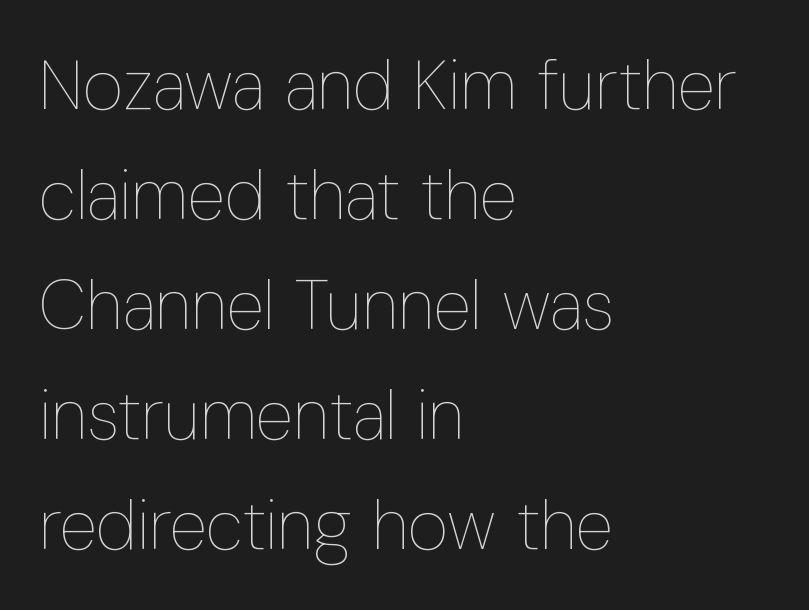
Q: Is the text bold? A: No.
Q: Is the text italic (slanted)? A: No, it is upright.
Q: Is the text underlined? A: No.
Q: How is the paragraph aligned? A: Left-aligned.
Q: Is the spacing between letters normal or unusually wide? A: Normal.
Q: Is the spacing between lines tight, normal or loose? A: Normal.
Q: Width (condensed, normal, or wide)? A: Condensed.
Q: Stroke contrast? A: Low.
Q: x-height? A: Medium.
Q: Monospaced? A: No.
